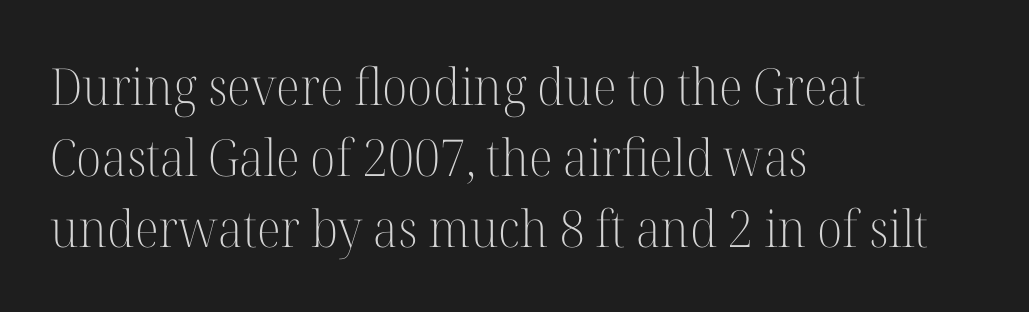
{"serif": "yes", "italic": "no", "bold": "no", "weight": "light", "width": "normal", "stroke_contrast": "high", "x_height": "medium", "monospaced": "no", "underline": "no", "align": "left", "line_spacing": "normal", "line_spacing_ratio": 1.39, "letter_spacing": "normal", "letter_spacing_em": 0.0, "glyph_px": 51}
